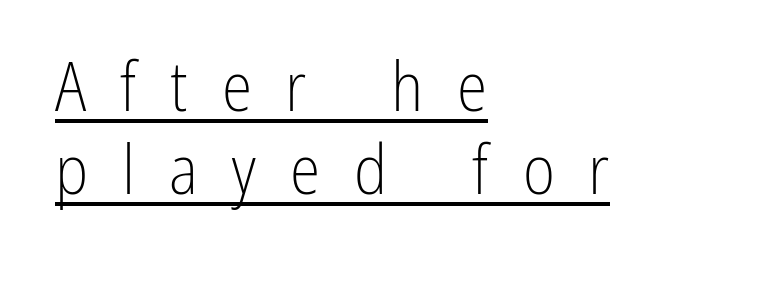
{"serif": "no", "italic": "no", "bold": "no", "weight": "light", "width": "condensed", "stroke_contrast": "low", "x_height": "medium", "monospaced": "no", "underline": "yes", "align": "left", "line_spacing_ratio": 1.2, "letter_spacing": "wide", "letter_spacing_em": 0.49, "glyph_px": 69}
